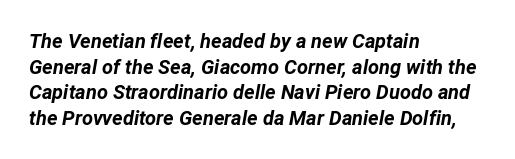
Q: Is the text bold? A: Yes.
Q: Is the text italic (slanted)? A: Yes, it leans right by about 12 degrees.
Q: Is the text underlined? A: No.
Q: How is the paragraph aligned? A: Left-aligned.
Q: Is the spacing between letters normal or unusually wide? A: Normal.
Q: Is the spacing between lines tight, normal or loose? A: Normal.
